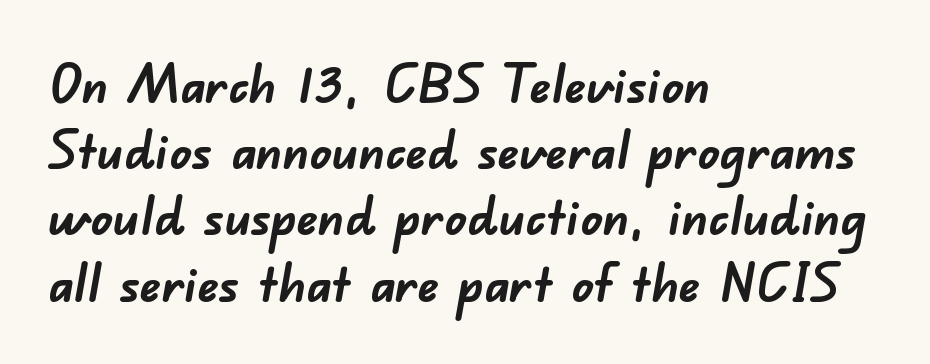
The image shows 53 px semibold sans-serif type; set left-aligned, normal line spacing (1.25x), normal letter spacing, not underlined; low stroke contrast and a small x-height.
